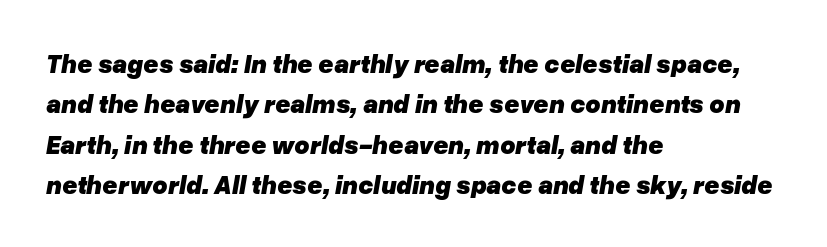
{"italic": "yes", "lean": "right", "slant_degrees": 10, "bold": "yes", "underline": "no", "align": "left", "line_spacing": "normal", "line_spacing_ratio": 1.55, "letter_spacing": "normal", "letter_spacing_em": 0.0, "glyph_px": 26}
